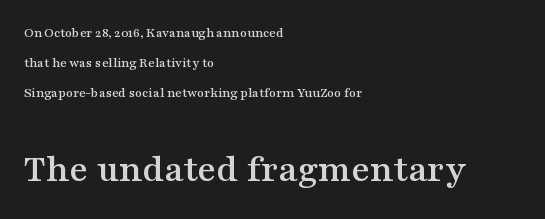
{"serif": "yes", "italic": "no", "width": "wide", "stroke_contrast": "medium", "x_height": "medium", "monospaced": "no", "underline": "no", "align": "left", "line_spacing": "loose", "line_spacing_ratio": 2.13, "letter_spacing": "normal", "letter_spacing_em": 0.0, "larger_block": "second", "size_ratio": 2.86, "glyph_px": 40}
